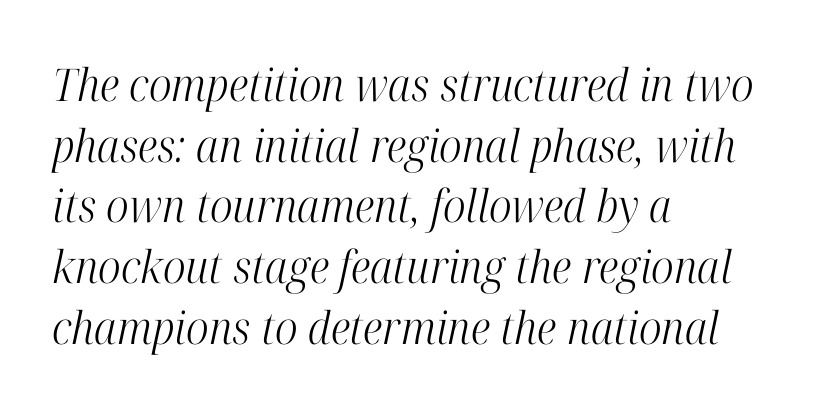
Rule under the text: the space is simply empty. Every character sits at an angle, as italics do. The line texture is even and compact thanks to regular tracking. Which margin do the lines hug? The left one — the right edge is uneven. The designer left line spacing at the default. Note: serifs present on the glyphs.
